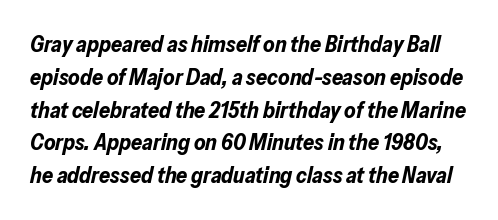
{"italic": "yes", "lean": "right", "slant_degrees": 13, "bold": "yes", "underline": "no", "line_spacing": "normal", "line_spacing_ratio": 1.49, "letter_spacing": "normal", "letter_spacing_em": 0.0, "glyph_px": 22}
